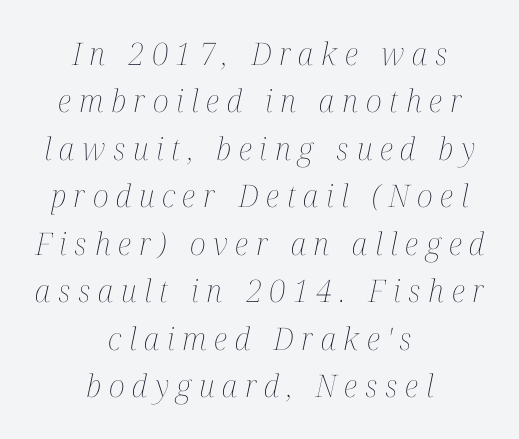
Q: Is the text bold? A: No.
Q: Is the text italic (slanted)? A: Yes, it leans right by about 12 degrees.
Q: Is the text underlined? A: No.
Q: How is the paragraph aligned? A: Centered.
Q: Is the spacing between letters normal or unusually wide? A: Unusually wide.
Q: Is the spacing between lines tight, normal or loose? A: Normal.
Q: Width (condensed, normal, or wide)? A: Condensed.
Q: Stroke contrast? A: Medium.
Q: x-height? A: Medium.
Q: Monospaced? A: No.
